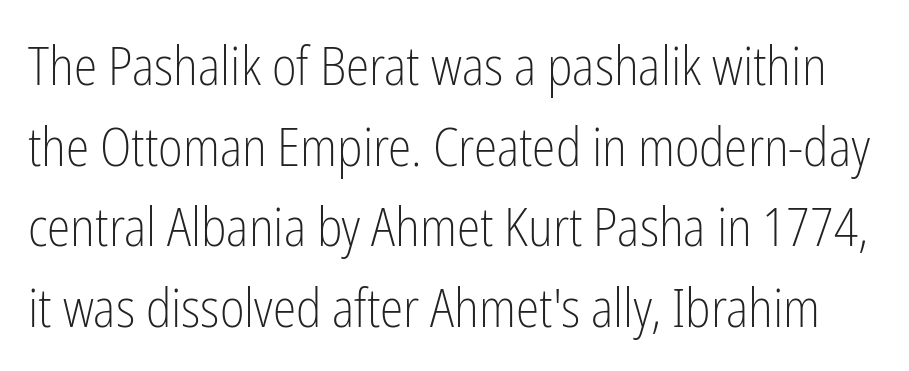
{"serif": "no", "italic": "no", "bold": "no", "weight": "light", "width": "condensed", "stroke_contrast": "low", "x_height": "medium", "monospaced": "no", "underline": "no", "line_spacing": "normal", "line_spacing_ratio": 1.52, "letter_spacing": "normal", "letter_spacing_em": 0.0, "glyph_px": 53}
